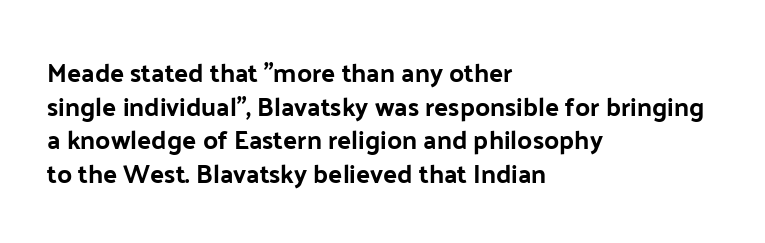
{"italic": "no", "underline": "no", "align": "left", "line_spacing": "normal", "line_spacing_ratio": 1.29, "letter_spacing": "normal", "letter_spacing_em": 0.0, "glyph_px": 26}
